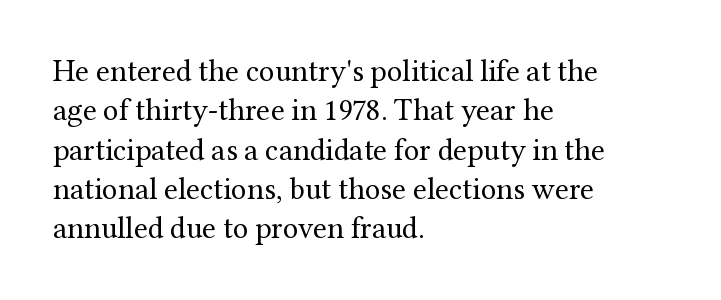
Is this a fixed-width face? No — the glyphs have proportional, varying widths. Summary of weight: not heavy and not bold. Unlike italic type, these characters show no tilt at all. This rendering employs a face with finishing strokes, i.e., a serif. Descender tails drop into unmarked territory. Whoever set this chose a conventional vertical rhythm.
